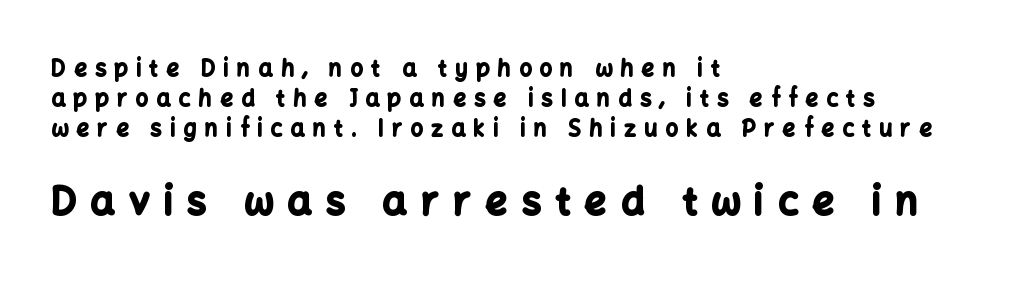
Glance below the letters and you will spot only blank space. Do the letters lean? They stand straight. The passage shown is typed in a proportional face where columns would drift. The characters display no serif detailing; their extremities are plain. Horizontal bands of white between lines are of average thickness. Line beginnings align vertically; line endings do not.
